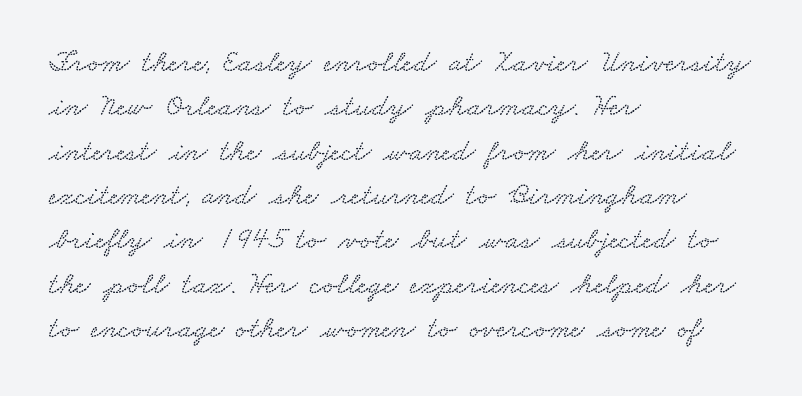
{"width": "wide", "stroke_contrast": "low", "x_height": "small", "monospaced": "no", "underline": "no", "align": "left", "line_spacing": "normal", "line_spacing_ratio": 1.43, "letter_spacing": "normal", "letter_spacing_em": 0.0, "glyph_px": 31}
